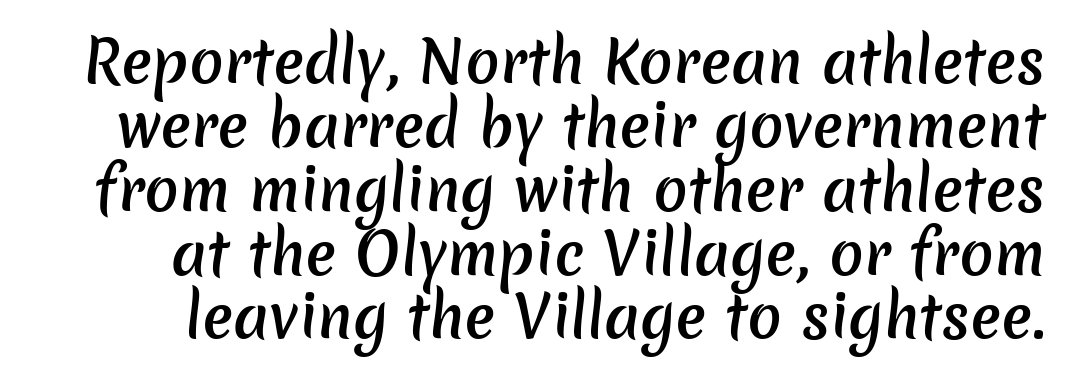
{"serif": "no", "bold": "semi", "weight": "semibold", "width": "normal", "stroke_contrast": "low", "x_height": "medium", "monospaced": "no", "underline": "no", "line_spacing": "tight", "line_spacing_ratio": 1.12, "letter_spacing": "normal", "letter_spacing_em": 0.0, "glyph_px": 57}
